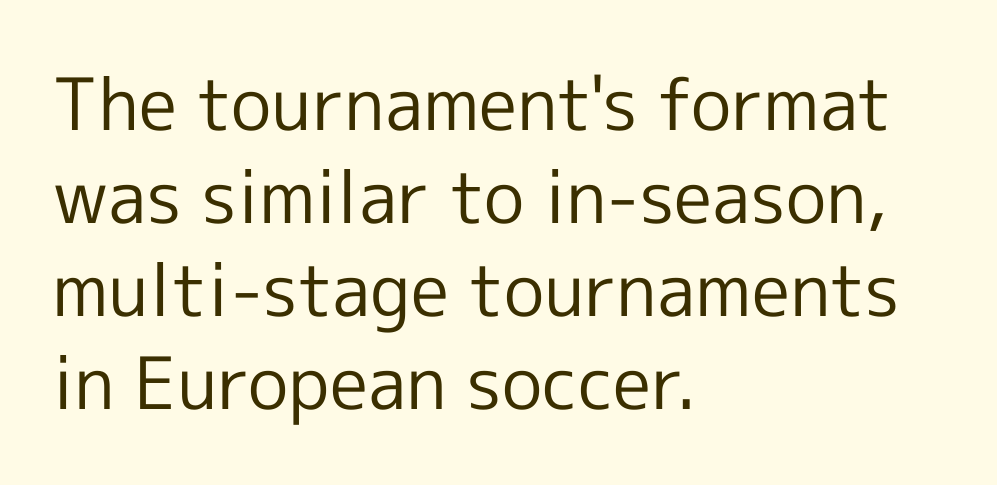
{"serif": "no", "italic": "no", "bold": "no", "weight": "regular", "width": "normal", "x_height": "medium", "monospaced": "no", "underline": "no", "align": "left", "line_spacing": "normal", "line_spacing_ratio": 1.29, "letter_spacing": "normal", "letter_spacing_em": 0.0, "glyph_px": 72}
